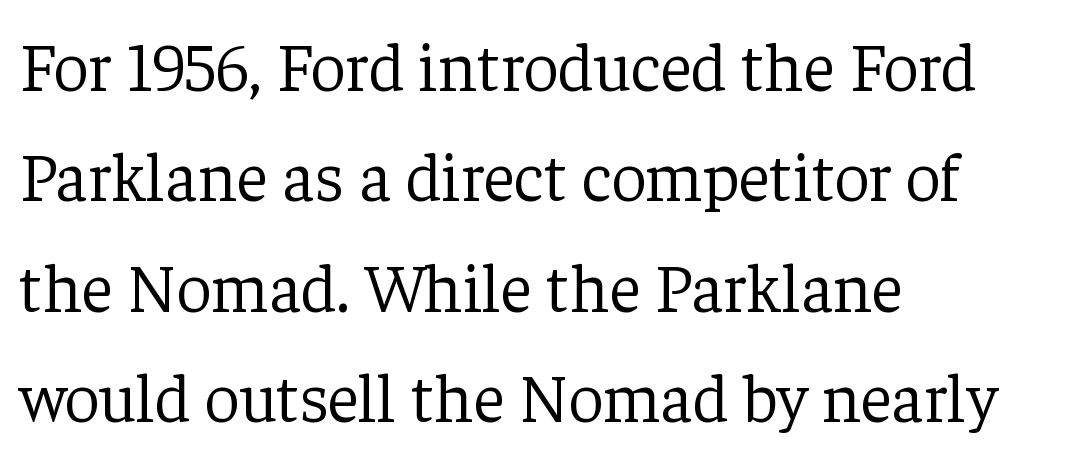
{"serif": "yes", "italic": "no", "bold": "no", "weight": "light", "width": "normal", "stroke_contrast": "low", "x_height": "medium", "monospaced": "no", "underline": "no", "align": "left", "line_spacing": "normal", "line_spacing_ratio": 1.6, "letter_spacing": "normal", "letter_spacing_em": 0.0, "glyph_px": 69}
